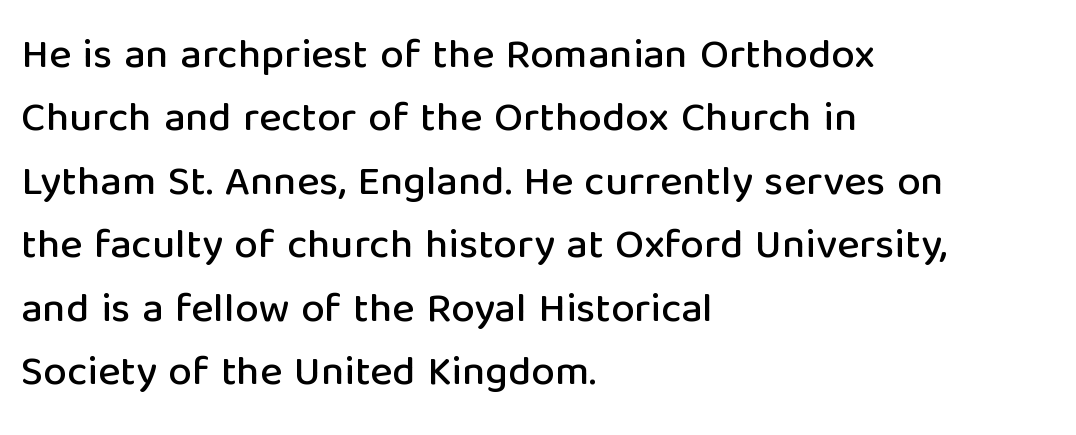
The image shows 42 px sans-serif type, upright; set left-aligned, normal line spacing (1.51x), normal letter spacing, not underlined; low stroke contrast and a medium x-height.
